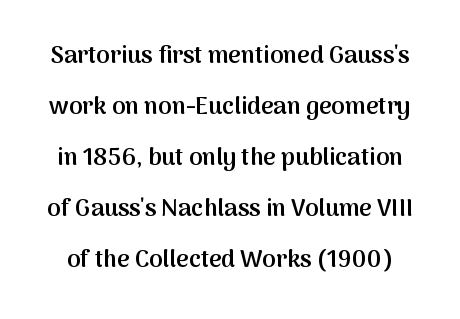
Q: Is the text bold? A: Semi-bold.
Q: Is the text italic (slanted)? A: No, it is upright.
Q: Is the text underlined? A: No.
Q: Is the spacing between letters normal or unusually wide? A: Normal.
Q: Is the spacing between lines tight, normal or loose? A: Loose.
